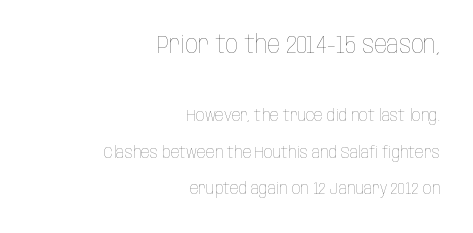
Q: Is the text bold? A: No.
Q: Is the text italic (slanted)? A: No, it is upright.
Q: Is the text underlined? A: No.
Q: How is the paragraph aligned? A: Right-aligned.
Q: Is the spacing between letters normal or unusually wide? A: Normal.
Q: Is the spacing between lines tight, normal or loose? A: Loose.
Q: Which block of text is set in a larger size, the first (top) or the second (bottom)? A: The first (top) one.
